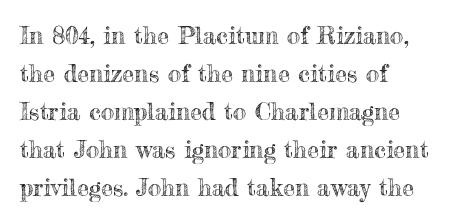
{"italic": "no", "underline": "no", "align": "left", "line_spacing": "normal", "line_spacing_ratio": 1.58, "letter_spacing": "normal", "letter_spacing_em": 0.0, "glyph_px": 24}
